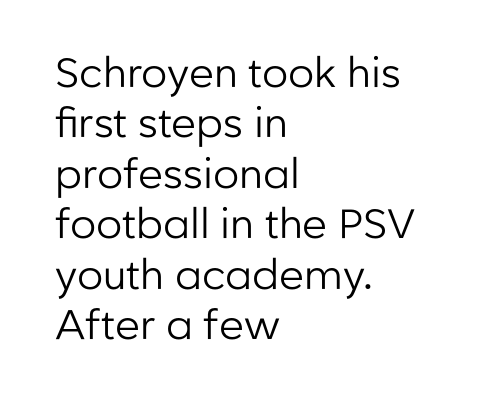
{"serif": "no", "italic": "no", "bold": "no", "weight": "regular", "width": "normal", "stroke_contrast": "low", "x_height": "medium", "monospaced": "no", "underline": "no", "align": "left", "line_spacing_ratio": 1.23, "letter_spacing": "normal", "letter_spacing_em": 0.0, "glyph_px": 41}
